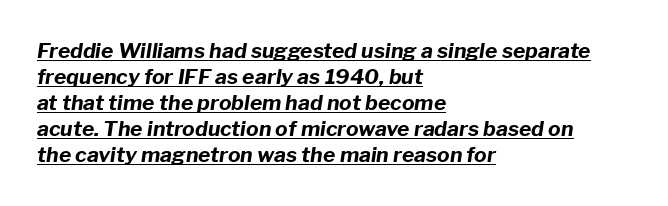
Q: Is the text bold? A: Yes.
Q: Is the text italic (slanted)? A: Yes, it leans right by about 8 degrees.
Q: Is the text underlined? A: Yes.
Q: How is the paragraph aligned? A: Left-aligned.
Q: Is the spacing between letters normal or unusually wide? A: Normal.
